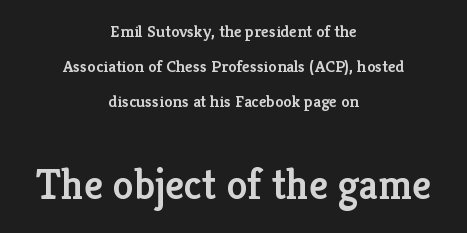
Inter-character spacing is left at the font's built-in metrics. These lines are rendered in a variable-pitch font. Compare the two chunks: the lower has the greater cap height. Stems and bowls a touch heavier than normal — semibold.
